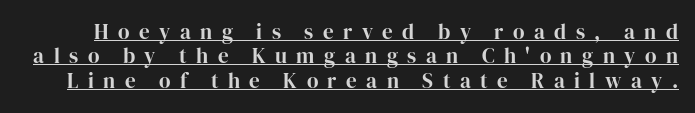
{"italic": "no", "underline": "yes", "line_spacing_ratio": 1.16, "letter_spacing": "wide", "letter_spacing_em": 0.45, "glyph_px": 21}
